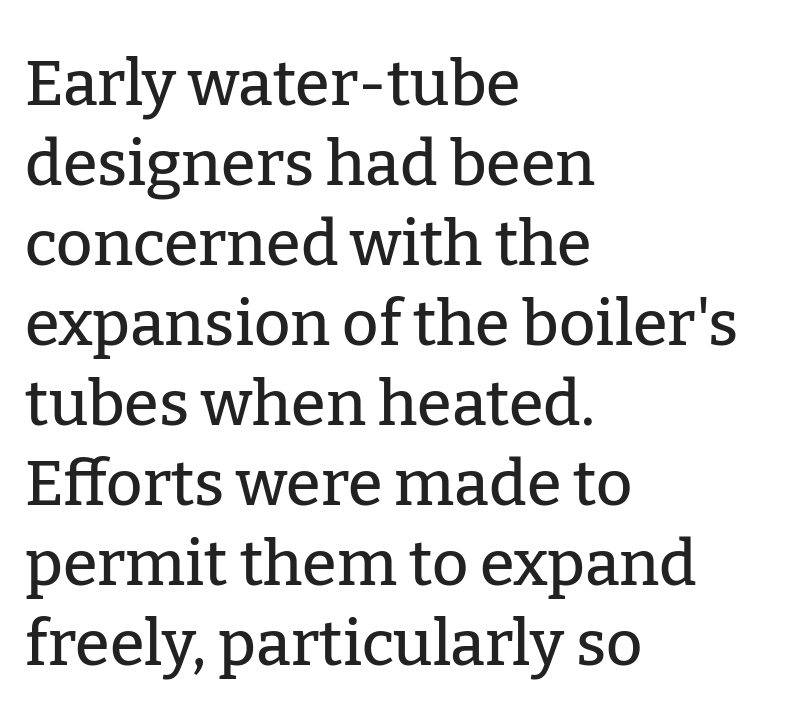
The image shows 63 px serif type, upright; set left-aligned, normal line spacing (1.27x), normal letter spacing, not underlined; low stroke contrast and a medium x-height.
